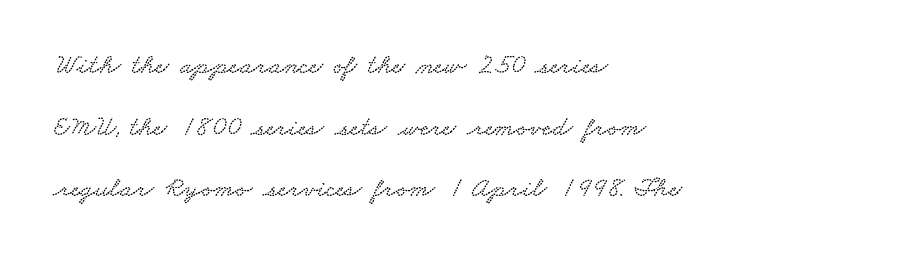
The image shows 28 px wide serif type; set left-aligned, loose line spacing (2.2x), normal letter spacing, not underlined; low stroke contrast and a small x-height.
